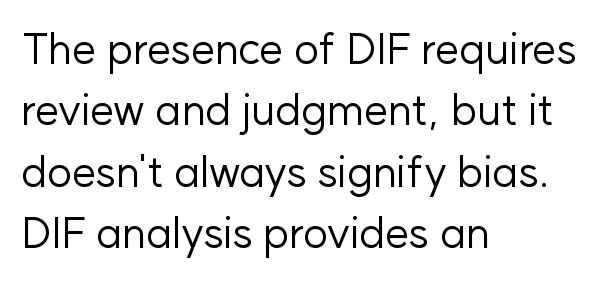
{"serif": "no", "italic": "no", "bold": "no", "weight": "regular", "width": "normal", "stroke_contrast": "low", "x_height": "medium", "monospaced": "no", "underline": "no", "align": "left", "line_spacing": "normal", "line_spacing_ratio": 1.43, "letter_spacing": "normal", "letter_spacing_em": 0.0, "glyph_px": 43}
